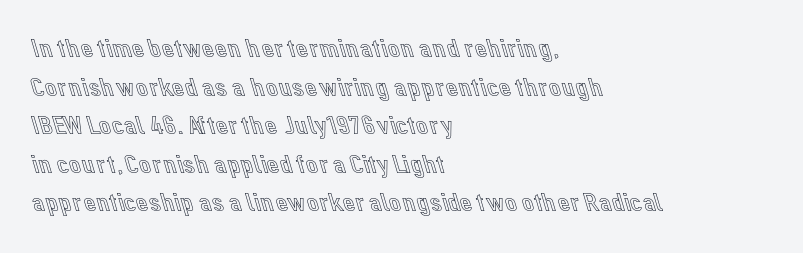
{"underline": "no", "align": "left", "line_spacing": "normal", "line_spacing_ratio": 1.43, "letter_spacing": "normal", "letter_spacing_em": 0.0, "glyph_px": 27}
